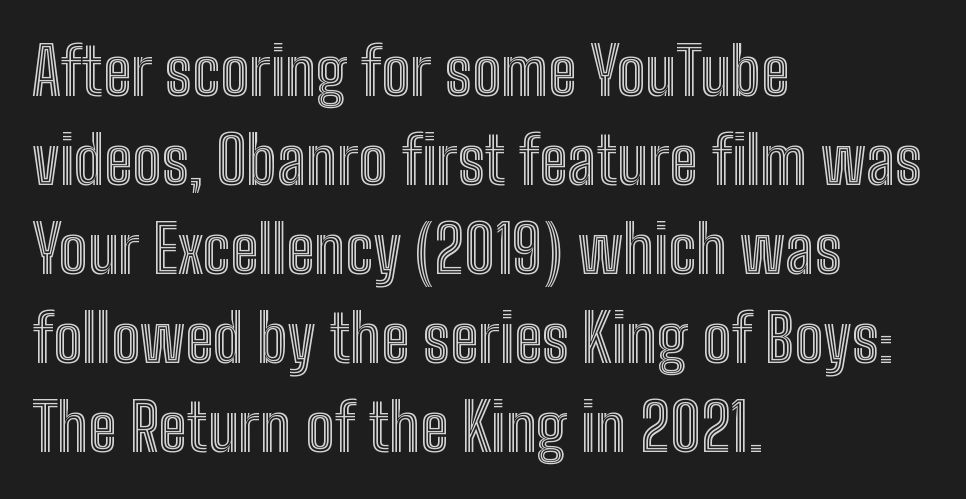
Q: Is the text italic (slanted)? A: No, it is upright.
Q: Is the text underlined? A: No.
Q: How is the paragraph aligned? A: Left-aligned.
Q: Is the spacing between letters normal or unusually wide? A: Normal.
Q: Is the spacing between lines tight, normal or loose? A: Normal.
Q: Width (condensed, normal, or wide)? A: Condensed.
Q: x-height? A: Medium.
Q: Monospaced? A: No.
